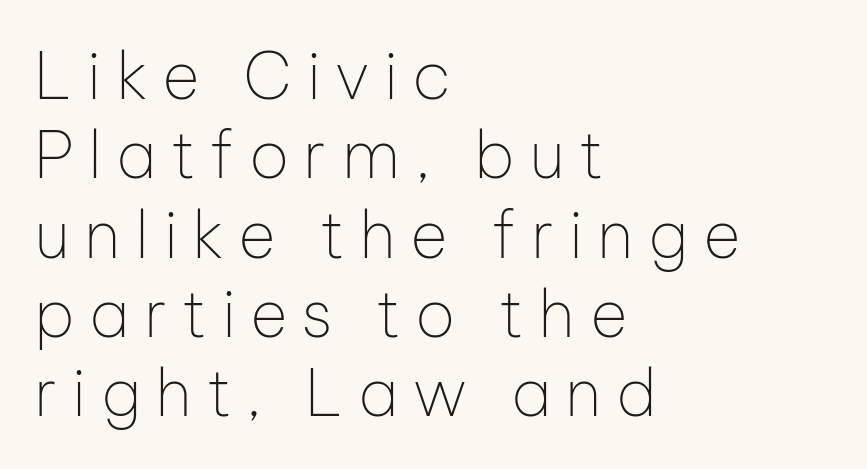
The image shows 65 px thin sans-serif type, upright; set left-aligned, line spacing 1.22x, unusually wide letter spacing (+0.22 em), not underlined; low stroke contrast and a medium x-height.
